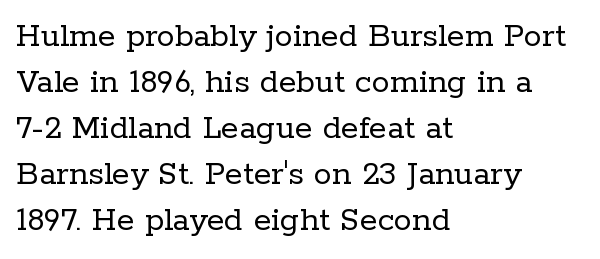
The image shows 36 px regular-weight serif type, upright; set left-aligned, normal line spacing (1.28x), normal letter spacing, not underlined; low stroke contrast and a medium x-height.
